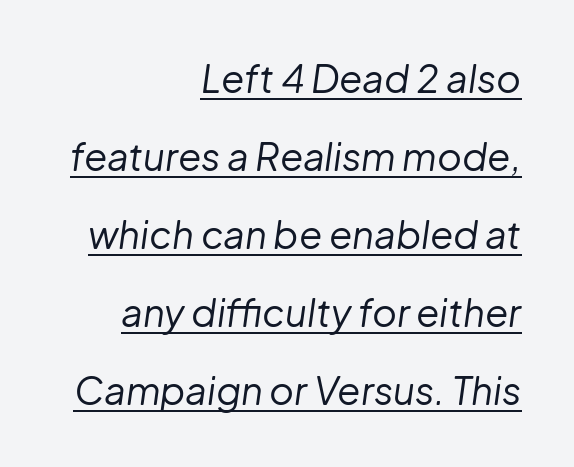
Q: Is the text bold? A: No.
Q: Is the text italic (slanted)? A: Yes, it leans right by about 8 degrees.
Q: Is the text underlined? A: Yes.
Q: How is the paragraph aligned? A: Right-aligned.
Q: Is the spacing between letters normal or unusually wide? A: Normal.
Q: Is the spacing between lines tight, normal or loose? A: Loose.
Q: Width (condensed, normal, or wide)? A: Normal.
Q: Stroke contrast? A: Low.
Q: x-height? A: Medium.
Q: Monospaced? A: No.
